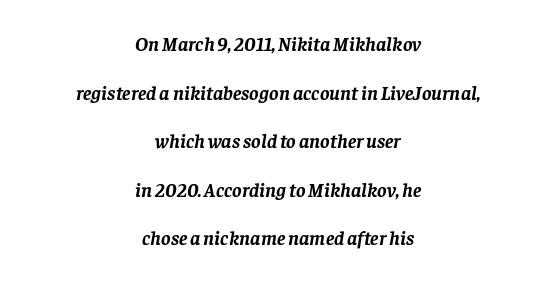
The image shows 20 px bold type, italic (leaning right); set centered, loose line spacing (2.43x), normal letter spacing, not underlined.
